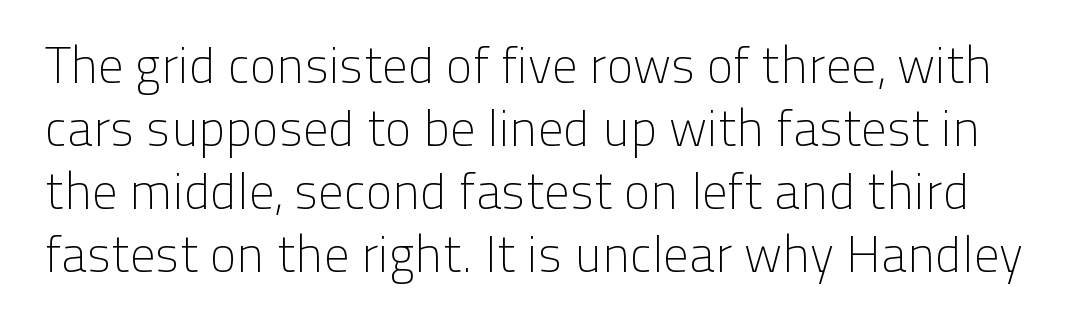
The passage shown is typeset with a sans-serif family. Vertical strokes here are truly vertical. A typesetter would call this zero additional tracking. Underlining? Definitely not there.
